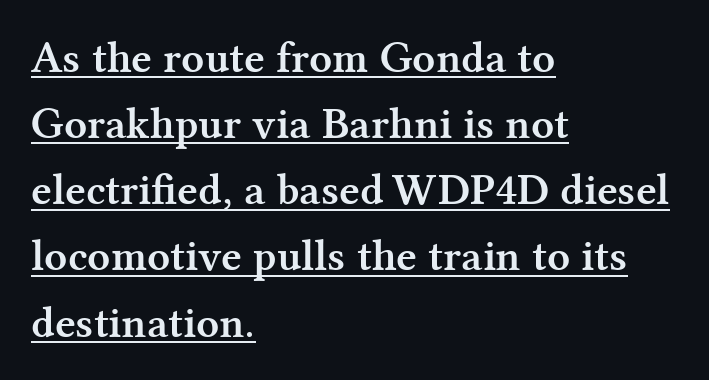
How would I describe the line gaps? Plain and ordinary. Ascenders rise straight up at ninety degrees. Is this a fixed-width face? No — the glyphs have proportional, varying widths. Notice how thick the strokes are: this is what a full bold looks like. Look at the tracking — it's just the regular setting, nothing added.
